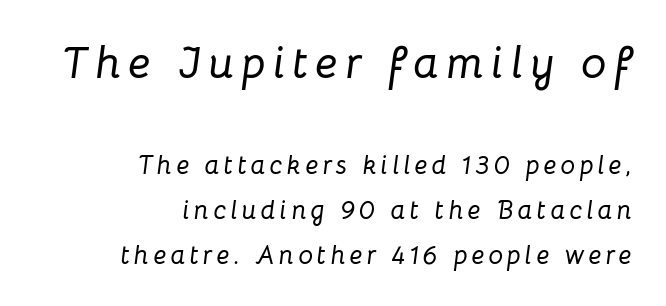
The image shows 45 px text type, italic (leaning right); set right-aligned, line spacing 1.73x, not underlined; the first (top) block is 1.73x larger; low stroke contrast and a medium x-height.
